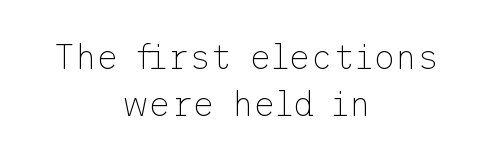
The image shows 34 px thin sans-serif type, upright; set centered, normal line spacing (1.38x), normal letter spacing, not underlined; low stroke contrast and a medium x-height.
